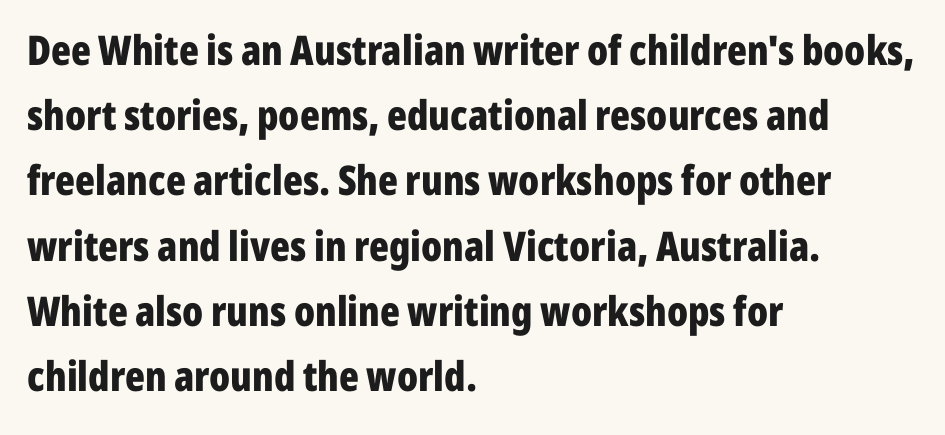
{"serif": "no", "italic": "no", "bold": "yes", "weight": "bold", "width": "condensed", "stroke_contrast": "low", "x_height": "medium", "monospaced": "no", "underline": "no", "align": "left", "line_spacing": "normal", "line_spacing_ratio": 1.59, "letter_spacing": "normal", "letter_spacing_em": 0.0, "glyph_px": 41}
